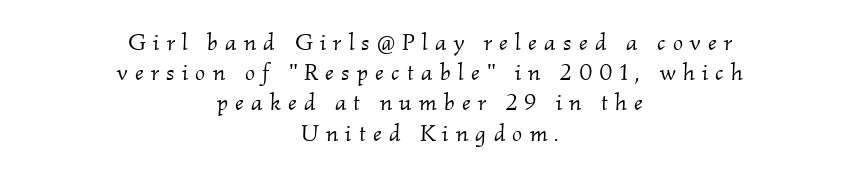
Q: Is the text bold? A: No.
Q: Is the text italic (slanted)? A: Yes, it leans right by about 2 degrees.
Q: Is the text underlined? A: No.
Q: How is the paragraph aligned? A: Centered.
Q: Is the spacing between letters normal or unusually wide? A: Unusually wide.
Q: Is the spacing between lines tight, normal or loose? A: Normal.
